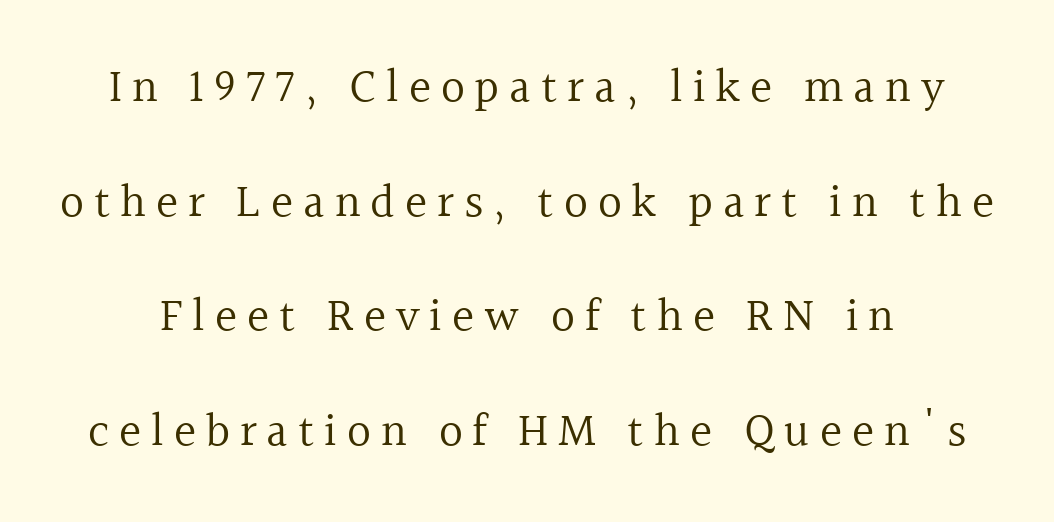
Q: Is the text bold? A: No.
Q: Is the text italic (slanted)? A: No, it is upright.
Q: Is the typeface a serif or a sans-serif typeface? A: Serif.
Q: Is the text underlined? A: No.
Q: Is the spacing between letters normal or unusually wide? A: Unusually wide.
Q: Is the spacing between lines tight, normal or loose? A: Loose.
Q: Width (condensed, normal, or wide)? A: Normal.
Q: x-height? A: Medium.
Q: Monospaced? A: No.
